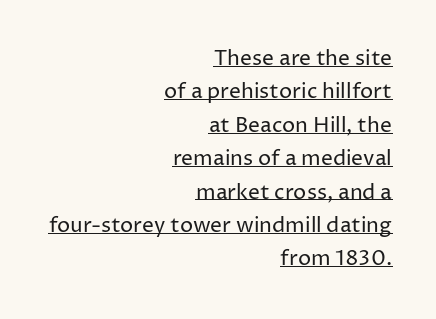
Q: Is the text bold? A: No.
Q: Is the text italic (slanted)? A: No, it is upright.
Q: Is the text underlined? A: Yes.
Q: How is the paragraph aligned? A: Right-aligned.
Q: Is the spacing between letters normal or unusually wide? A: Normal.
Q: Is the spacing between lines tight, normal or loose? A: Normal.
